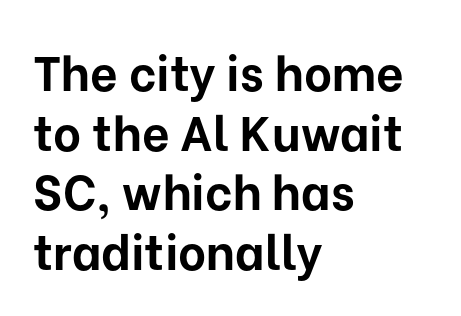
Q: Is the text bold? A: Yes.
Q: Is the text italic (slanted)? A: No, it is upright.
Q: Is the typeface a serif or a sans-serif typeface? A: Sans-serif.
Q: Is the text underlined? A: No.
Q: How is the paragraph aligned? A: Left-aligned.
Q: Is the spacing between letters normal or unusually wide? A: Normal.
Q: Width (condensed, normal, or wide)? A: Normal.
Q: Stroke contrast? A: Low.
Q: x-height? A: Medium.
Q: Monospaced? A: No.
